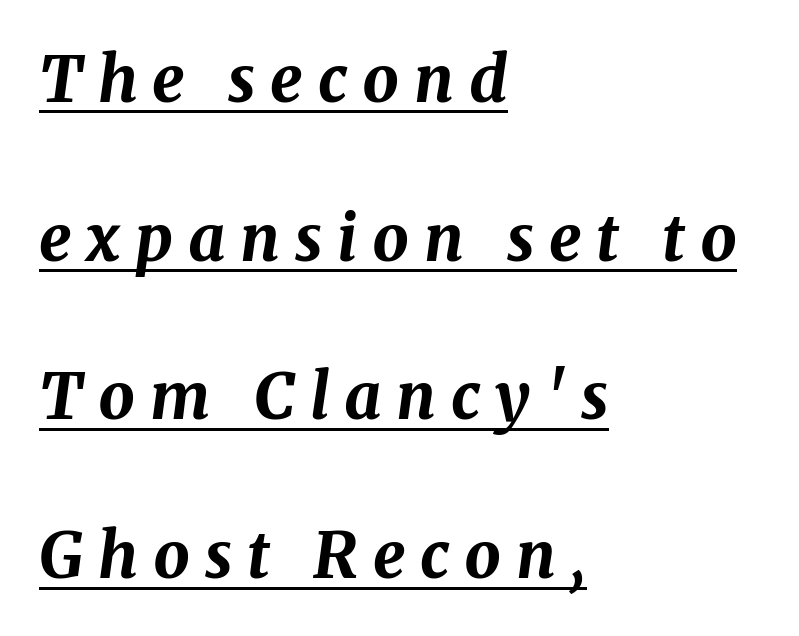
The image shows 64 px bold type, italic (leaning right); set left-aligned, loose line spacing (2.48x), unusually wide letter spacing (+0.23 em), underlined; medium stroke contrast and a medium x-height.
